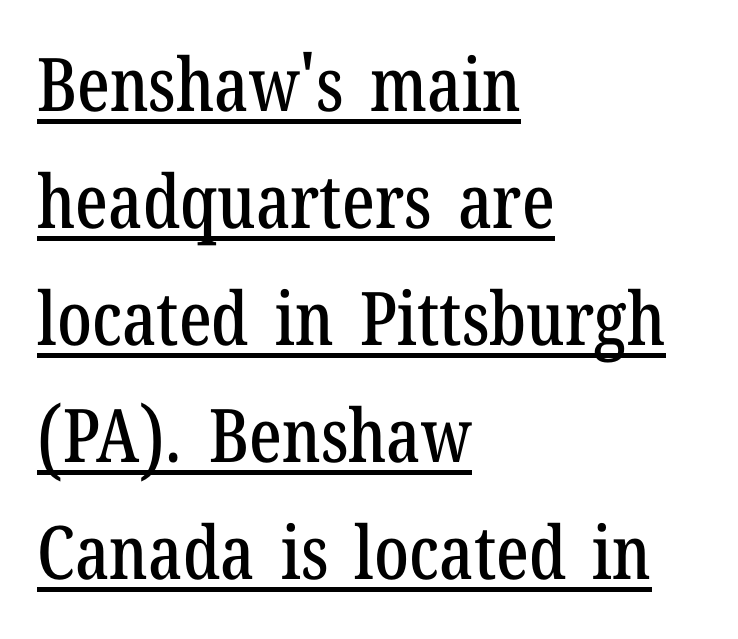
Compared with typical paragraphs, the rows here are spaced about the same. Looks like regular typesetting: each glyph gets only the width it needs. The type sits square on the baseline with zero lean. All the whitespace from short lines collects on the right.
